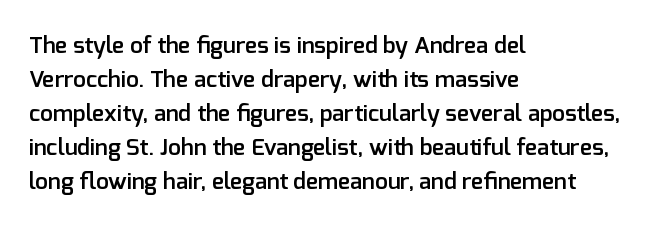
The type is set solid horizontally, with unmodified tracking. Letters rest on an invisible, unmarked baseline. The lettering holds an erect, upright posture throughout. Typeset ragged right — the left edge is the straight one. The block of text has a typical density, with ordinary space between rows.
